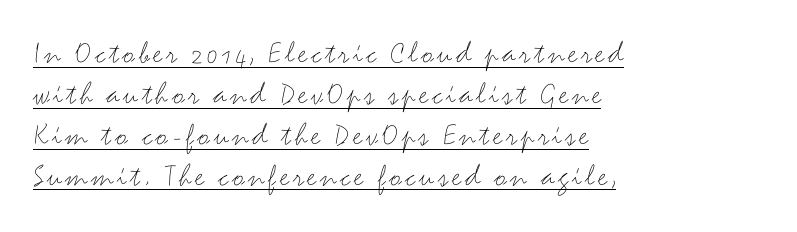
Does the copy run flush right? No — it runs flush left. Stems here are at most as thick as an everyday book face. Think of a printed novel: that variable character pitch is what you see here. This rendering features underlined lettering. The letters carry no serifs — their stems end cleanly without finishing strokes.
